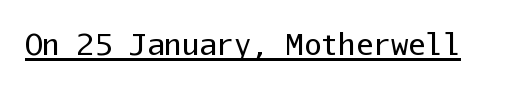
{"serif": "no", "italic": "no", "bold": "no", "weight": "regular", "width": "normal", "stroke_contrast": "low", "x_height": "medium", "monospaced": "yes", "underline": "yes", "letter_spacing": "normal", "letter_spacing_em": 0.0, "glyph_px": 29}
